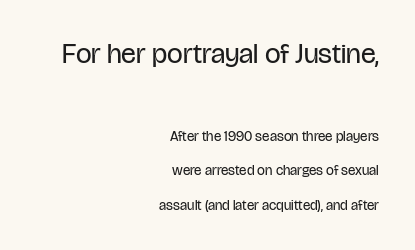
Q: Is the text bold? A: No.
Q: Is the text italic (slanted)? A: No, it is upright.
Q: Is the typeface a serif or a sans-serif typeface? A: Sans-serif.
Q: Is the text underlined? A: No.
Q: How is the paragraph aligned? A: Right-aligned.
Q: Is the spacing between letters normal or unusually wide? A: Normal.
Q: Is the spacing between lines tight, normal or loose? A: Loose.
Q: Which block of text is set in a larger size, the first (top) or the second (bottom)? A: The first (top) one.
Q: Width (condensed, normal, or wide)? A: Condensed.
Q: Stroke contrast? A: Low.
Q: x-height? A: Large.
Q: Monospaced? A: No.
